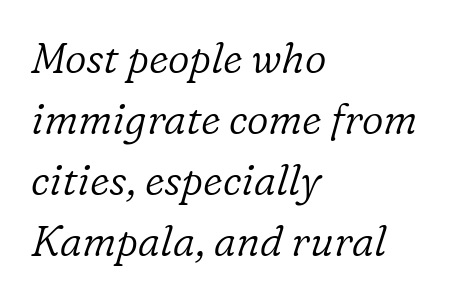
{"serif": "yes", "italic": "yes", "lean": "right", "slant_degrees": 16, "bold": "no", "weight": "light", "width": "normal", "stroke_contrast": "low", "x_height": "medium", "monospaced": "no", "underline": "no", "align": "left", "line_spacing": "normal", "line_spacing_ratio": 1.45, "letter_spacing": "normal", "letter_spacing_em": 0.0, "glyph_px": 42}
